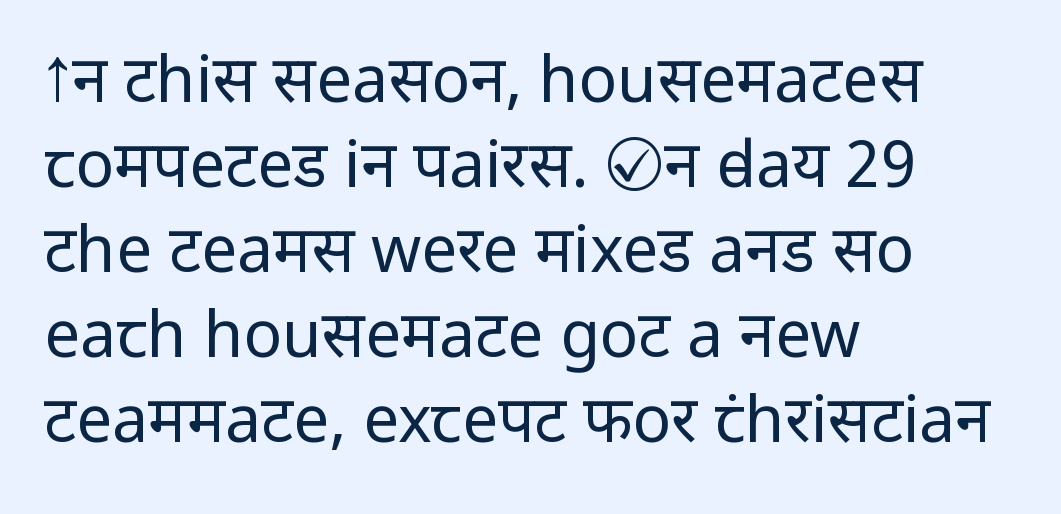
This sample keeps an unexceptional amount of space between lines. Posture: straight, roman, zero tilt. The letters carry no serifs — their stems end cleanly without finishing strokes. Note the varied advance widths — an 'i' is clearly narrower than an 'm'. Every row of glyphs begins at an identical x-position on the left.
